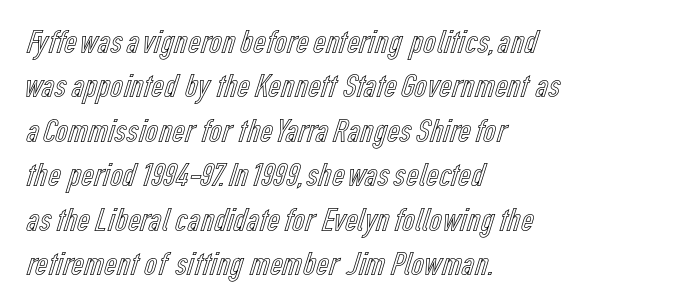
The space directly below the letters is spotless. This rendering uses left alignment, leaving the right contour irregular. Do the characters align in a grid? No, the font is proportional. What's the leading like? Ordinary, nothing unusual.
